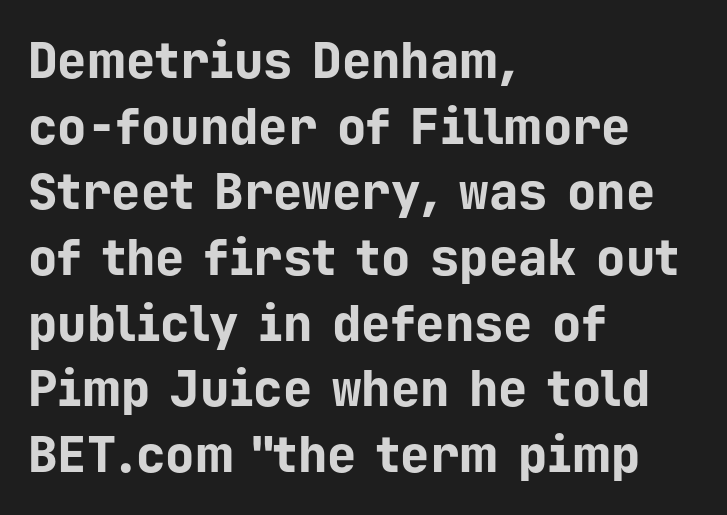
The typesetter chose a ragged-right arrangement here. A normal amount of white space separates one row of letters from the next. A sans-serif font was chosen for this passage. The glyphs have the mass of a bold cut.
